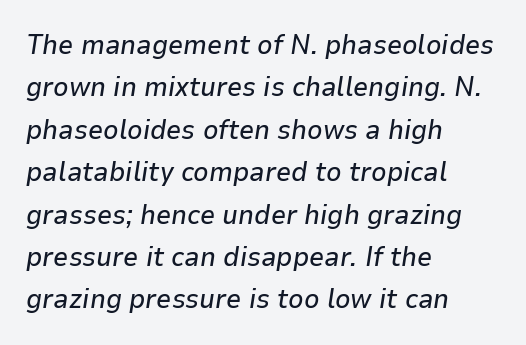
Descenders are the only things crossing below the line. The lettering tilts uniformly, giving the passage an italic look. The lines sit at an ordinary, default distance from one another. Every row of glyphs begins at an identical x-position on the left.
